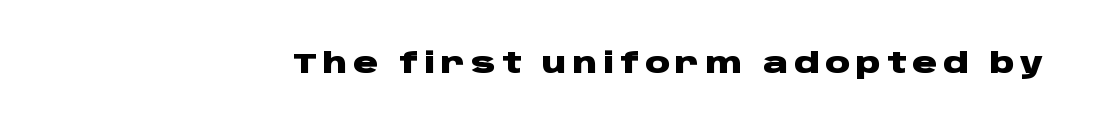
These lines are rendered in a variable-pitch font. Emphasis by weight is at full strength: bold. Each row of text sits above clean, open space. Stroke terminals: plain, sans-serif. The type is letterspaced generously, with wide tracking.
